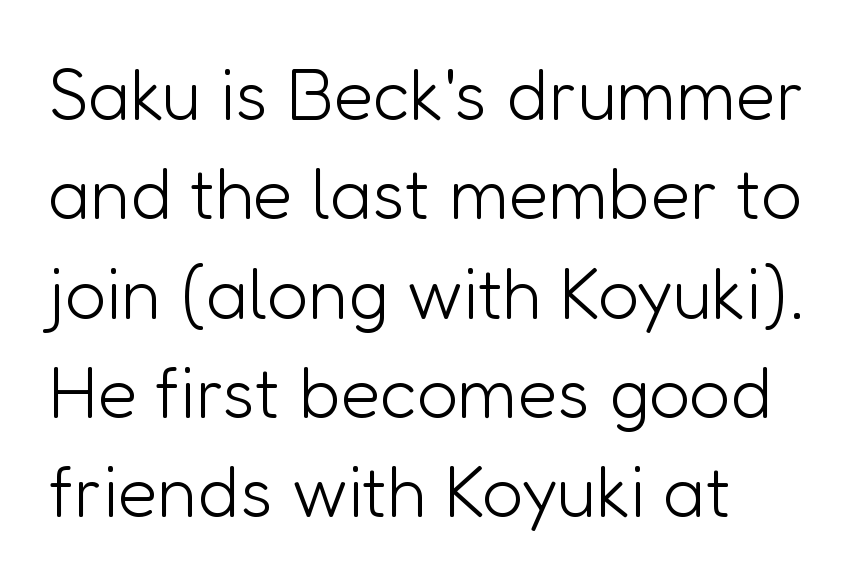
The image shows 72 px light sans-serif type, upright; set left-aligned, normal line spacing (1.38x), normal letter spacing, not underlined; low stroke contrast and a medium x-height.
